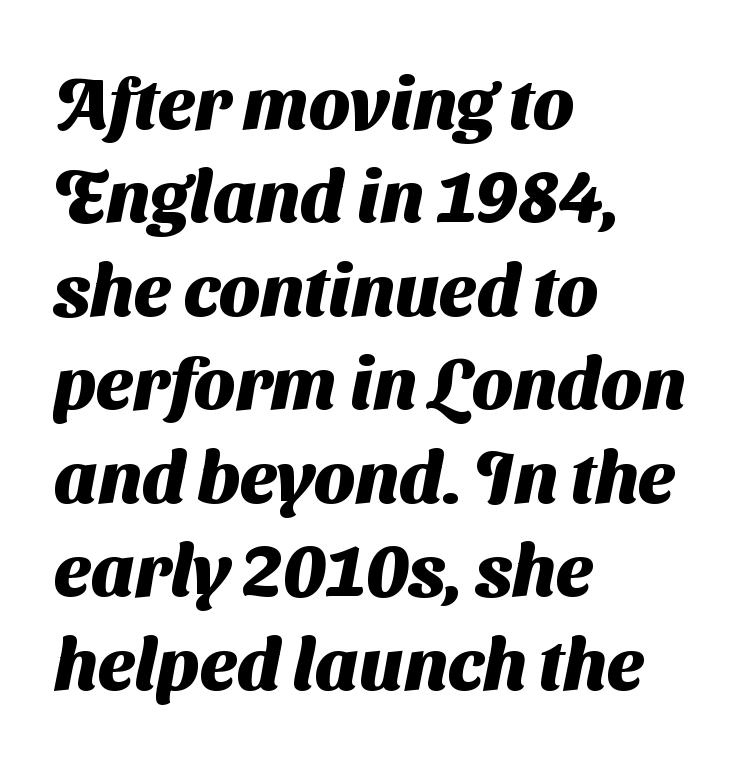
The image shows 73 px heavy sans-serif type; set left-aligned, normal line spacing (1.28x), normal letter spacing, not underlined; medium stroke contrast and a medium x-height.
